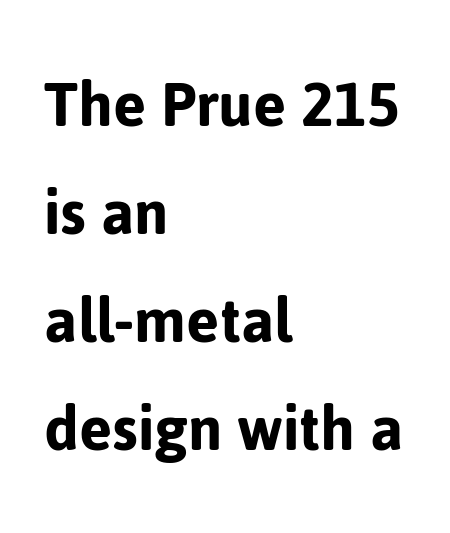
Ascenders rise straight up at ninety degrees. The baseline area is clear. The lines sit at an ordinary, default distance from one another. Proportional: the letters do not fall into vertical columns. Examine the stroke ends and you'll find no serifs. Short and long lines alike share a common starting point at left.
